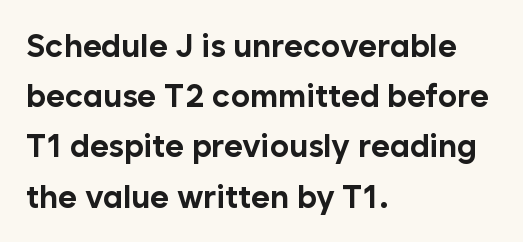
Q: Is the text bold? A: Yes.
Q: Is the text italic (slanted)? A: No, it is upright.
Q: Is the typeface a serif or a sans-serif typeface? A: Sans-serif.
Q: Is the text underlined? A: No.
Q: How is the paragraph aligned? A: Left-aligned.
Q: Is the spacing between letters normal or unusually wide? A: Normal.
Q: Is the spacing between lines tight, normal or loose? A: Normal.
Q: Width (condensed, normal, or wide)? A: Normal.
Q: Stroke contrast? A: Low.
Q: x-height? A: Medium.
Q: Monospaced? A: No.
